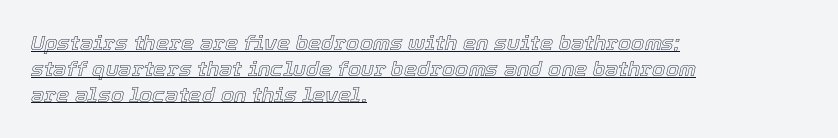
Tall strokes in this sample are angled rather than plumb. The typesetter has applied underlining to the passage shown. Is the letter spacing exaggerated? No — it looks like the ordinary default. A classic flush-left, rag-right setting is used for this passage.
